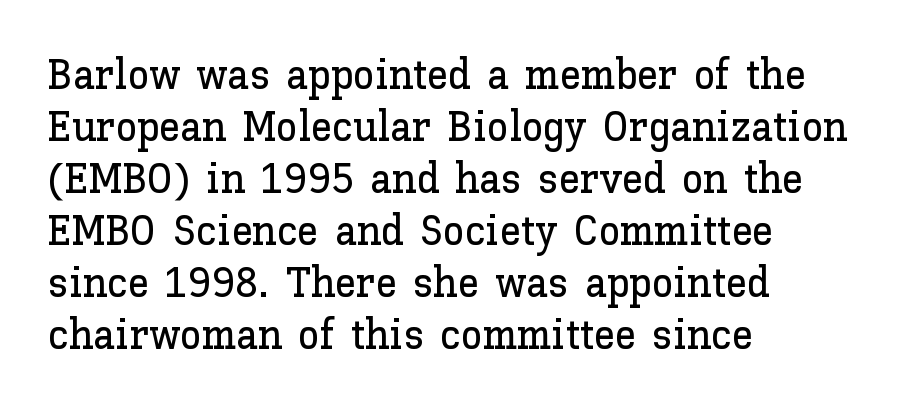
Spacing verdict: proportional, widths tailored to each character. The axis of the letterforms is exactly vertical. The specimen omits any rule beneath the text block's lines. Words appear dense and cohesive because spacing is normal. The rendering anchors every line to the left-hand side.
